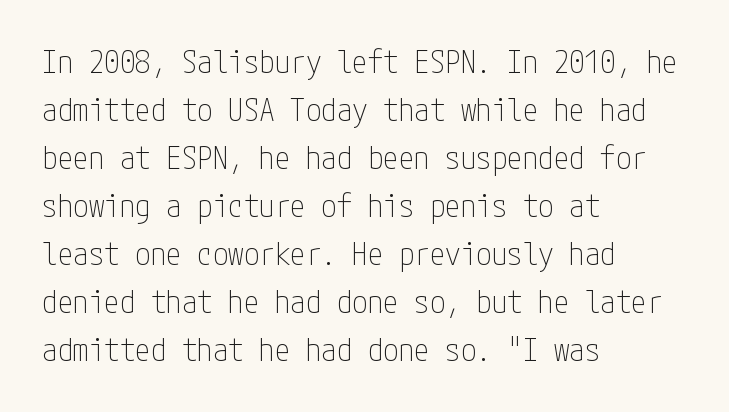
The image shows 31 px thin, condensed sans-serif type, upright; set left-aligned, normal line spacing (1.55x), normal letter spacing, not underlined; low stroke contrast and a medium x-height.
